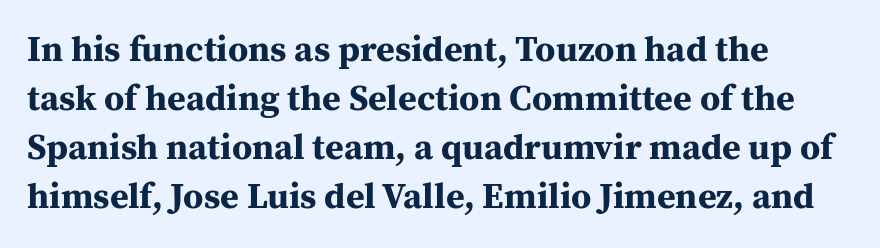
You can tell from the footed stems that serif type was used. Tracking here is standard; glyphs follow each other at the usual distance. Proportional: the letters do not fall into vertical columns. Type without underlining.
